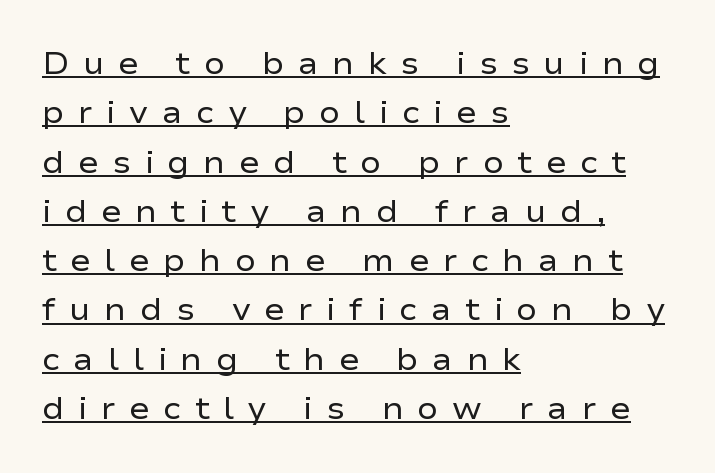
A normal amount of white space separates one row of letters from the next. Every character sits straight up, as roman type does. The rag falls on the right side of this text block. Look at the bottom of the vertical strokes: they stop flat, with no serifs. What decoration does the sample have? An underline. Caption: face not bold, strokes unweighted.
